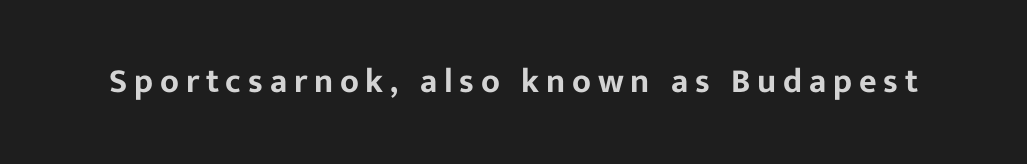
Type style note: lacks serifs. In terms of letterspacing, this is a distinctly airy, spread setting. The specimen omits any rule beneath the text block's lines. This sample has the flowing, uneven cadence of proportional lettering. Do the letters lean? They stand straight.
